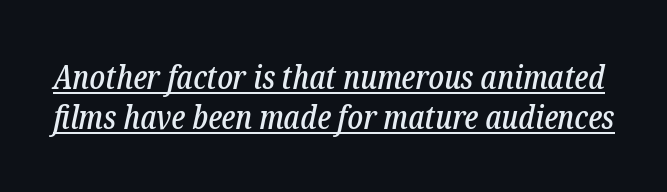
Varying glyph widths throughout — classic text-font behaviour. Typographically, this falls in the serif category. The line texture is even and compact thanks to regular tracking. There's an unmistakable incline to the writing here. Underline: present.
